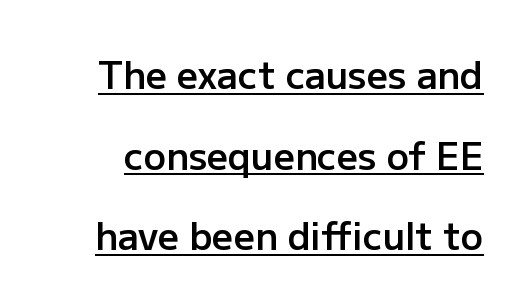
Q: Is the text bold? A: Semi-bold.
Q: Is the text italic (slanted)? A: No, it is upright.
Q: Is the typeface a serif or a sans-serif typeface? A: Sans-serif.
Q: Is the text underlined? A: Yes.
Q: Is the spacing between letters normal or unusually wide? A: Normal.
Q: Is the spacing between lines tight, normal or loose? A: Loose.
Q: Width (condensed, normal, or wide)? A: Normal.
Q: Stroke contrast? A: Low.
Q: x-height? A: Medium.
Q: Monospaced? A: No.
